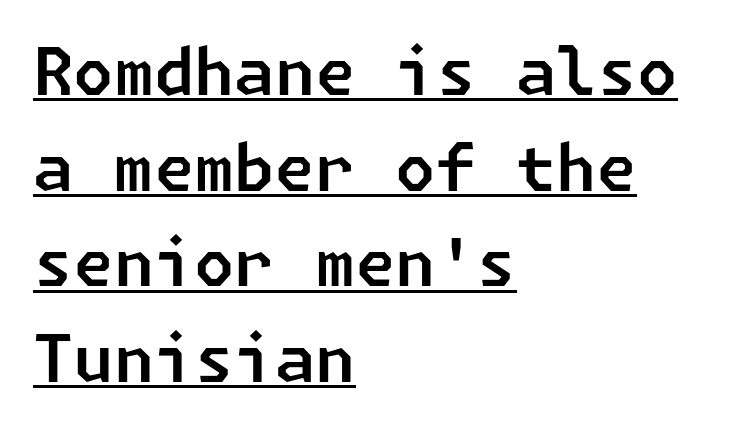
Underlined type. The passage shown is typeset with a sans-serif family. Does the leading feel generous? No, just average. This sample uses plain, unmodified letter spacing.
